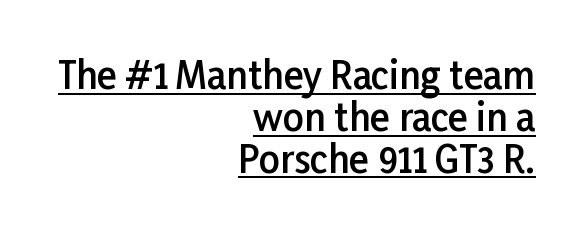
Q: Is the text bold? A: Semi-bold.
Q: Is the text italic (slanted)? A: No, it is upright.
Q: Is the typeface a serif or a sans-serif typeface? A: Sans-serif.
Q: Is the text underlined? A: Yes.
Q: How is the paragraph aligned? A: Right-aligned.
Q: Is the spacing between letters normal or unusually wide? A: Normal.
Q: Is the spacing between lines tight, normal or loose? A: Tight.
Q: Width (condensed, normal, or wide)? A: Normal.
Q: Stroke contrast? A: Low.
Q: x-height? A: Medium.
Q: Monospaced? A: No.
